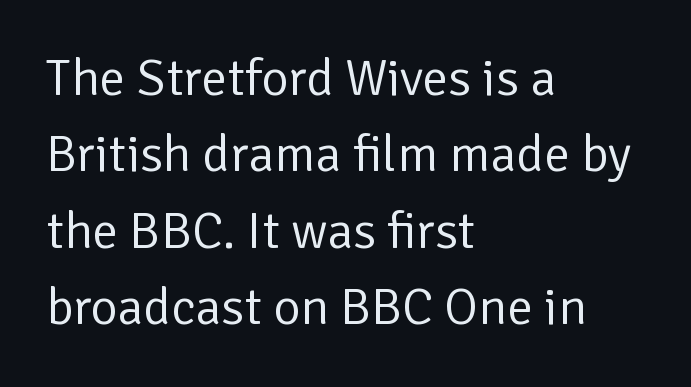
Q: Is the text bold? A: No.
Q: Is the text italic (slanted)? A: No, it is upright.
Q: Is the typeface a serif or a sans-serif typeface? A: Sans-serif.
Q: Is the text underlined? A: No.
Q: How is the paragraph aligned? A: Left-aligned.
Q: Is the spacing between letters normal or unusually wide? A: Normal.
Q: Is the spacing between lines tight, normal or loose? A: Normal.
Q: Width (condensed, normal, or wide)? A: Normal.
Q: Stroke contrast? A: Low.
Q: x-height? A: Medium.
Q: Monospaced? A: No.
